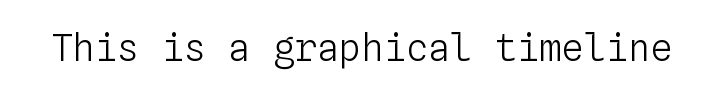
The image shows 37 px light type, upright, monospaced; set normal letter spacing, not underlined; low stroke contrast and a medium x-height.
